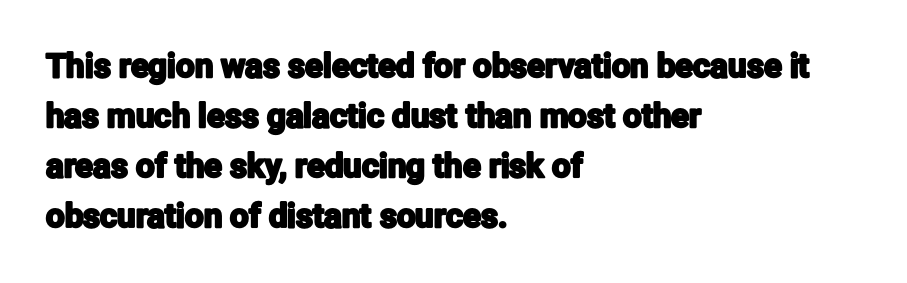
Q: Is the text italic (slanted)? A: No, it is upright.
Q: Is the typeface a serif or a sans-serif typeface? A: Sans-serif.
Q: Is the text underlined? A: No.
Q: How is the paragraph aligned? A: Left-aligned.
Q: Is the spacing between letters normal or unusually wide? A: Normal.
Q: Is the spacing between lines tight, normal or loose? A: Normal.
Q: Width (condensed, normal, or wide)? A: Condensed.
Q: Stroke contrast? A: Low.
Q: x-height? A: Medium.
Q: Monospaced? A: No.
